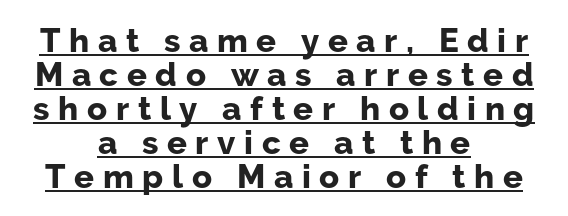
Q: Is the text bold? A: Yes.
Q: Is the text italic (slanted)? A: No, it is upright.
Q: Is the typeface a serif or a sans-serif typeface? A: Sans-serif.
Q: Is the text underlined? A: Yes.
Q: How is the paragraph aligned? A: Centered.
Q: Is the spacing between letters normal or unusually wide? A: Unusually wide.
Q: Is the spacing between lines tight, normal or loose? A: Tight.
Q: Width (condensed, normal, or wide)? A: Normal.
Q: Stroke contrast? A: Low.
Q: x-height? A: Medium.
Q: Monospaced? A: No.
